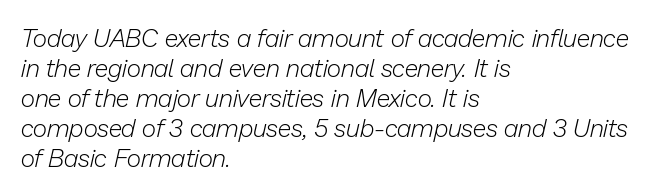
The image shows 25 px text type, italic (leaning right); set left-aligned, line spacing 1.2x, normal letter spacing, not underlined.
